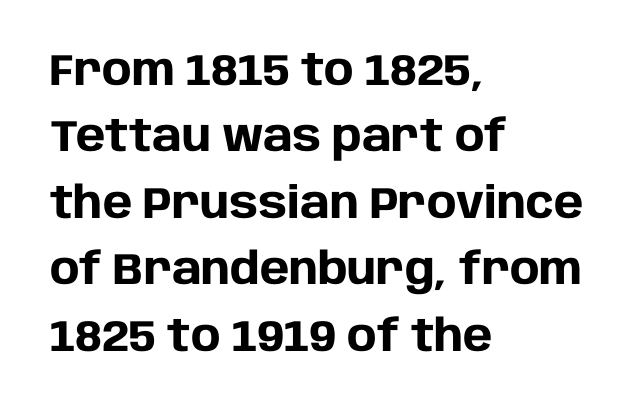
Q: Is the text bold? A: Yes.
Q: Is the text italic (slanted)? A: No, it is upright.
Q: Is the typeface a serif or a sans-serif typeface? A: Sans-serif.
Q: Is the text underlined? A: No.
Q: How is the paragraph aligned? A: Left-aligned.
Q: Is the spacing between letters normal or unusually wide? A: Normal.
Q: Is the spacing between lines tight, normal or loose? A: Normal.
Q: Width (condensed, normal, or wide)? A: Normal.
Q: Stroke contrast? A: Low.
Q: x-height? A: Large.
Q: Monospaced? A: No.
